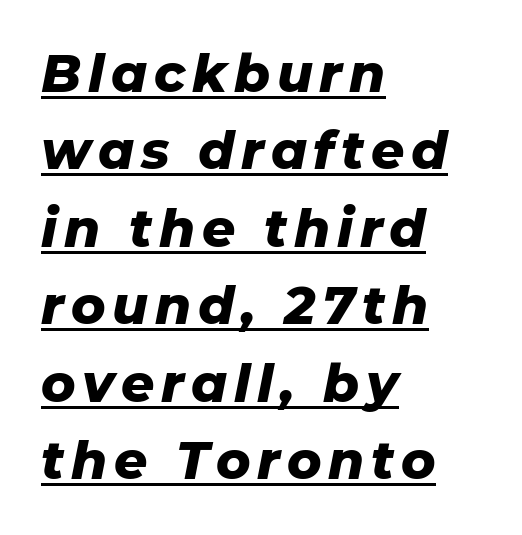
Q: Is the text bold? A: Yes.
Q: Is the text italic (slanted)? A: Yes, it leans right by about 11 degrees.
Q: Is the text underlined? A: Yes.
Q: How is the paragraph aligned? A: Left-aligned.
Q: Is the spacing between lines tight, normal or loose? A: Normal.
Q: Width (condensed, normal, or wide)? A: Normal.
Q: Stroke contrast? A: Low.
Q: x-height? A: Medium.
Q: Monospaced? A: No.
